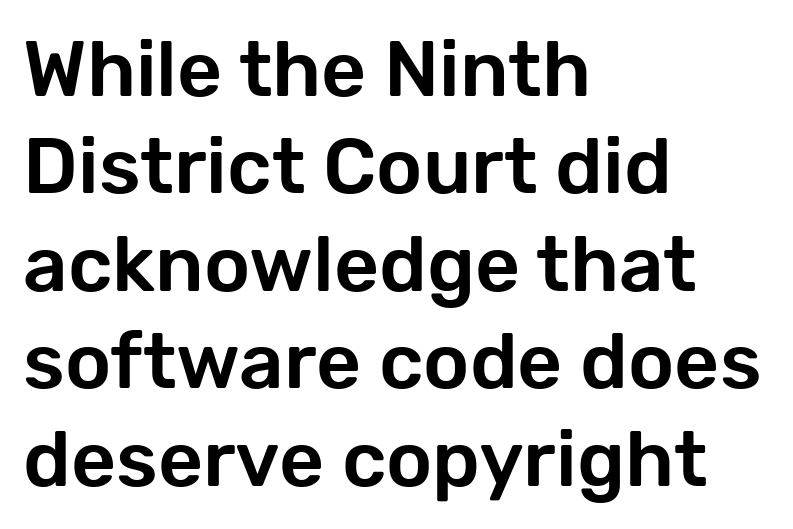
The image shows 78 px sans-serif type, upright; set left-aligned, normal line spacing (1.25x), normal letter spacing, not underlined; low stroke contrast and a medium x-height.
